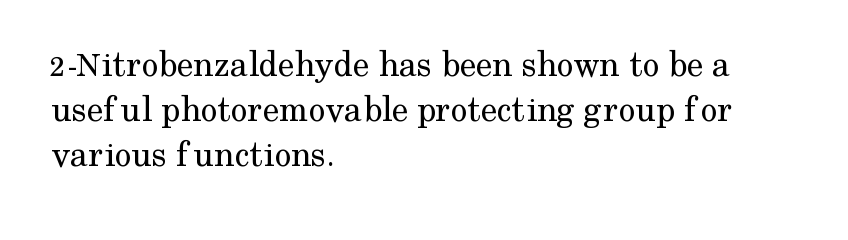
The image shows 37 px regular-weight serif type, upright; set left-aligned, line spacing 1.21x, normal letter spacing, not underlined; medium stroke contrast and a medium x-height.
